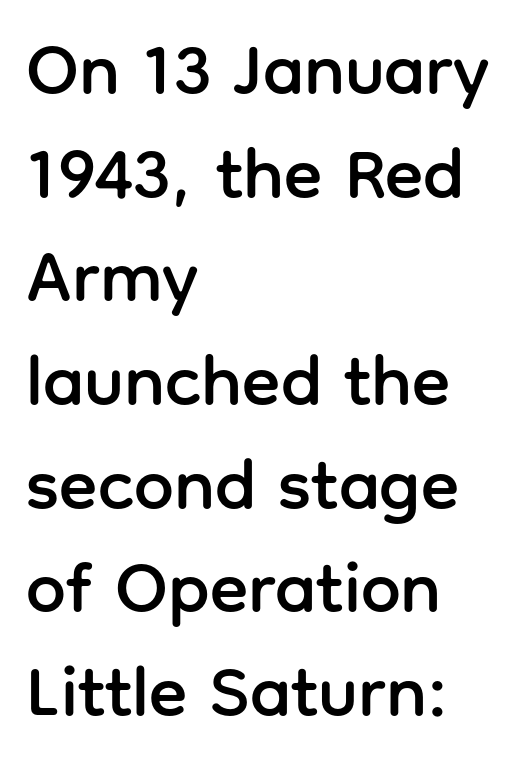
Q: Is the text italic (slanted)? A: No, it is upright.
Q: Is the typeface a serif or a sans-serif typeface? A: Sans-serif.
Q: Is the text underlined? A: No.
Q: How is the paragraph aligned? A: Left-aligned.
Q: Is the spacing between letters normal or unusually wide? A: Normal.
Q: Is the spacing between lines tight, normal or loose? A: Normal.
Q: Width (condensed, normal, or wide)? A: Normal.
Q: Stroke contrast? A: Low.
Q: x-height? A: Medium.
Q: Monospaced? A: No.
